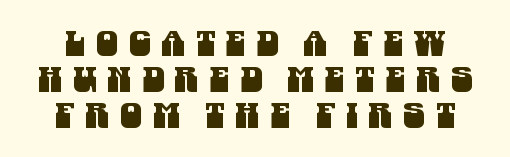
{"serif": "no", "width": "condensed", "stroke_contrast": "medium", "x_height": "large", "monospaced": "no", "underline": "no", "align": "center", "line_spacing": "tight", "line_spacing_ratio": 1.03, "letter_spacing": "wide", "letter_spacing_em": 0.3, "glyph_px": 35}
